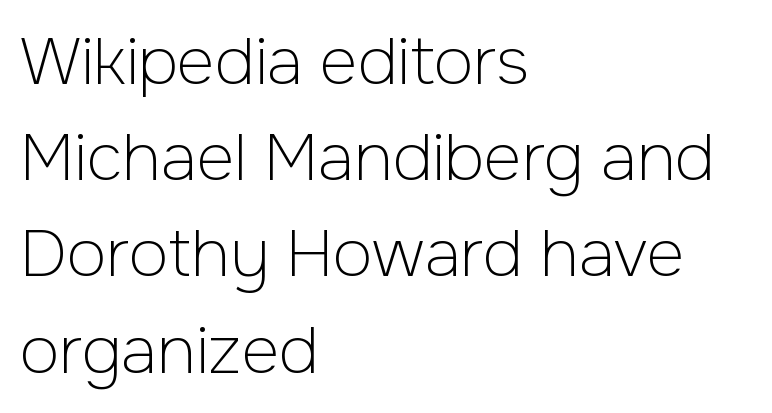
{"serif": "no", "italic": "no", "bold": "no", "weight": "light", "width": "normal", "stroke_contrast": "low", "x_height": "medium", "monospaced": "no", "underline": "no", "align": "left", "line_spacing": "normal", "line_spacing_ratio": 1.48, "letter_spacing": "normal", "letter_spacing_em": 0.0, "glyph_px": 65}
